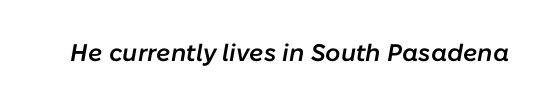
{"italic": "yes", "lean": "right", "slant_degrees": 10, "bold": "semi", "underline": "no", "letter_spacing": "normal", "letter_spacing_em": 0.0, "glyph_px": 24}
